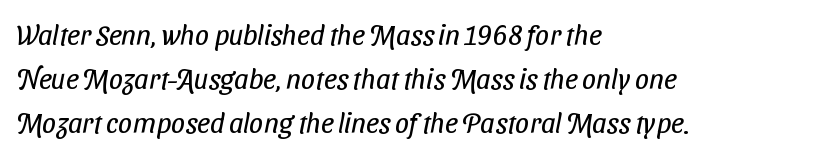
Note the varied advance widths — an 'i' is clearly narrower than an 'm'. The face used here is a sans, in the tradition of grotesques and geometrics. Descender tails drop into unmarked territory. Whoever set this chose a conventional vertical rhythm.
